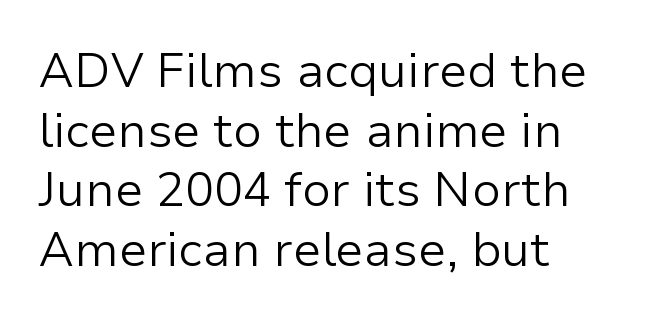
Q: Is the text bold? A: No.
Q: Is the text italic (slanted)? A: No, it is upright.
Q: Is the typeface a serif or a sans-serif typeface? A: Sans-serif.
Q: Is the text underlined? A: No.
Q: How is the paragraph aligned? A: Left-aligned.
Q: Is the spacing between letters normal or unusually wide? A: Normal.
Q: Width (condensed, normal, or wide)? A: Normal.
Q: Stroke contrast? A: Low.
Q: x-height? A: Medium.
Q: Monospaced? A: No.
